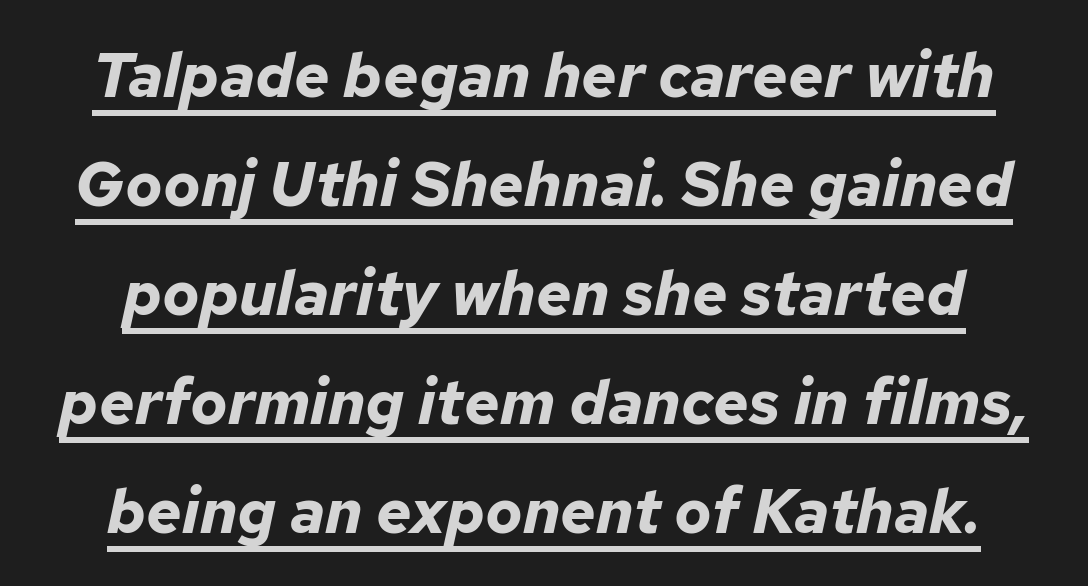
{"italic": "yes", "lean": "right", "slant_degrees": 12, "bold": "yes", "weight": "bold", "width": "normal", "stroke_contrast": "low", "x_height": "medium", "monospaced": "no", "underline": "yes", "line_spacing_ratio": 1.76, "letter_spacing": "normal", "letter_spacing_em": 0.0, "glyph_px": 62}
